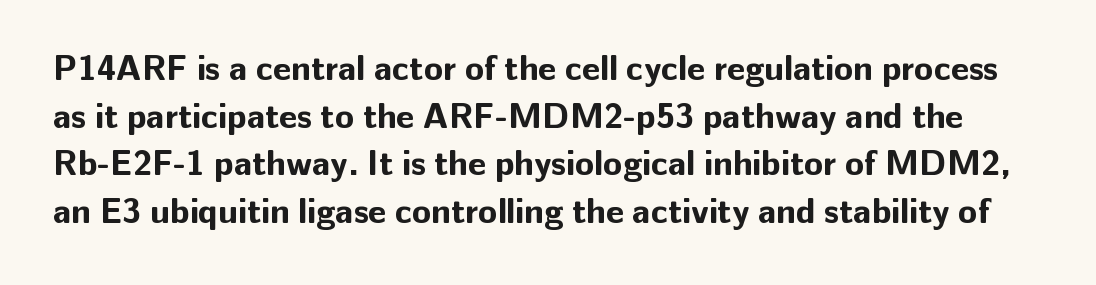
Caption: bold face, heavy strokes. Just letters on the line, the space beneath them empty. Is there much room between lines? A standard amount, neither cramped nor airy. A typesetter would call this proportional, since set widths differ per character. The specimen reads as upright at a glance. This rendering leaves character spacing at its baseline value.
